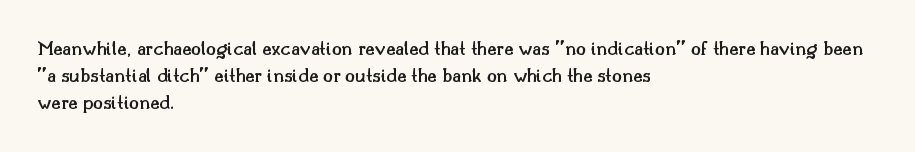
Normally led — the rows are evenly, conventionally spaced. The baseline area is clear. The passage shown is semibold, sitting just below true bold. Style check: upright.
